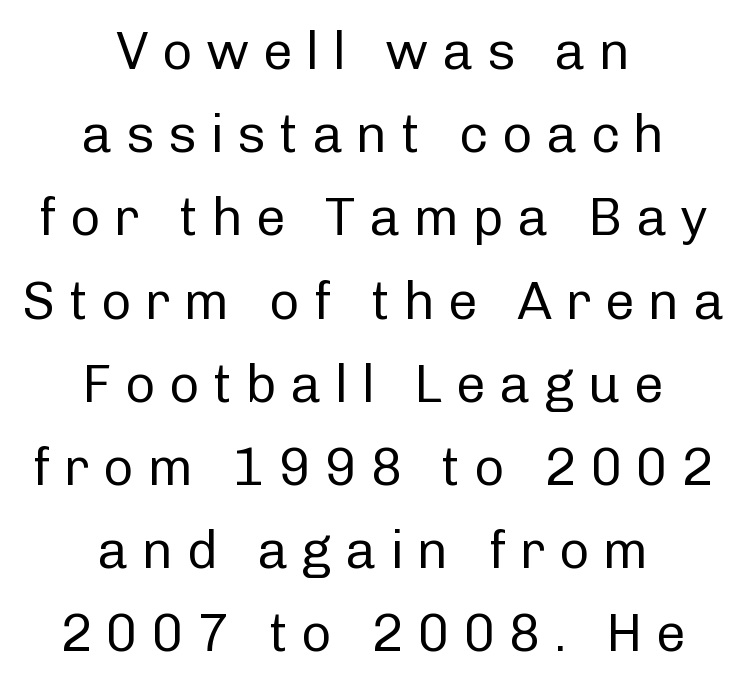
Q: Is the text bold? A: No.
Q: Is the text italic (slanted)? A: No, it is upright.
Q: Is the typeface a serif or a sans-serif typeface? A: Sans-serif.
Q: Is the text underlined? A: No.
Q: How is the paragraph aligned? A: Centered.
Q: Is the spacing between letters normal or unusually wide? A: Unusually wide.
Q: Is the spacing between lines tight, normal or loose? A: Normal.
Q: Width (condensed, normal, or wide)? A: Normal.
Q: Stroke contrast? A: Low.
Q: x-height? A: Medium.
Q: Monospaced? A: No.
